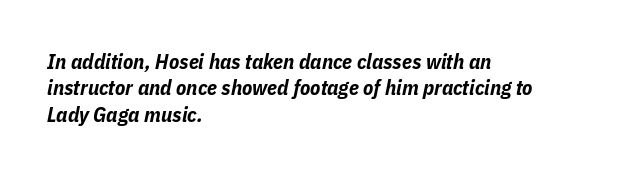
{"italic": "yes", "lean": "right", "slant_degrees": 11, "bold": "yes", "underline": "no", "align": "left", "line_spacing": "normal", "line_spacing_ratio": 1.26, "letter_spacing": "normal", "letter_spacing_em": 0.0, "glyph_px": 21}
